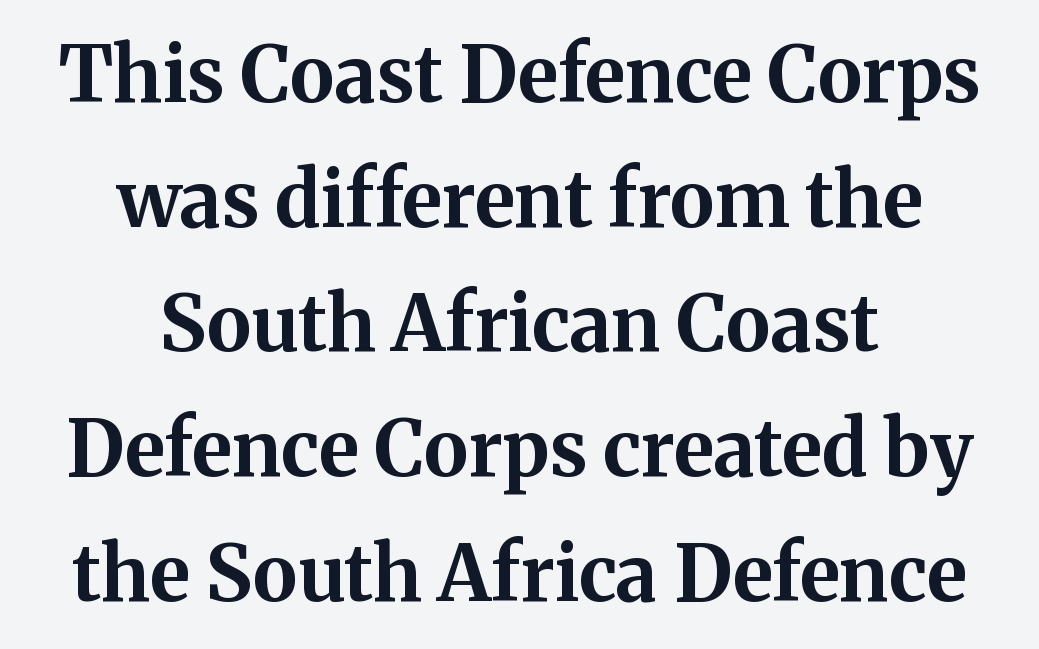
The image shows 77 px bold serif type, upright; set centered, normal line spacing (1.62x), normal letter spacing, not underlined; medium stroke contrast and a medium x-height.
